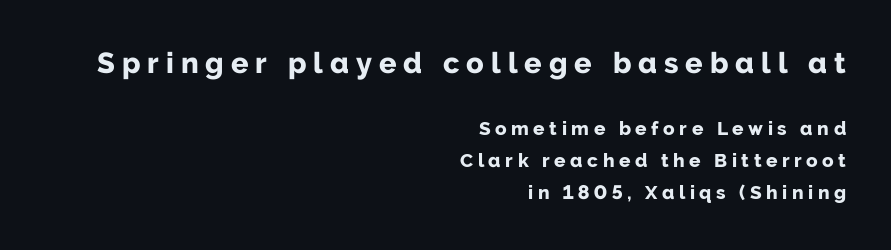
The image shows 29 px bold sans-serif type, upright; set right-aligned, normal line spacing (1.69x), unusually wide letter spacing (+0.24 em), not underlined; the first (top) block is 1.53x larger; low stroke contrast and a medium x-height.
